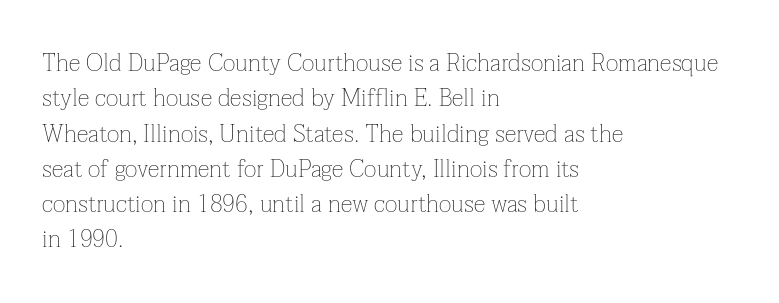
{"italic": "no", "bold": "no", "underline": "no", "align": "left", "line_spacing": "normal", "line_spacing_ratio": 1.47, "letter_spacing": "normal", "letter_spacing_em": 0.0, "glyph_px": 24}
